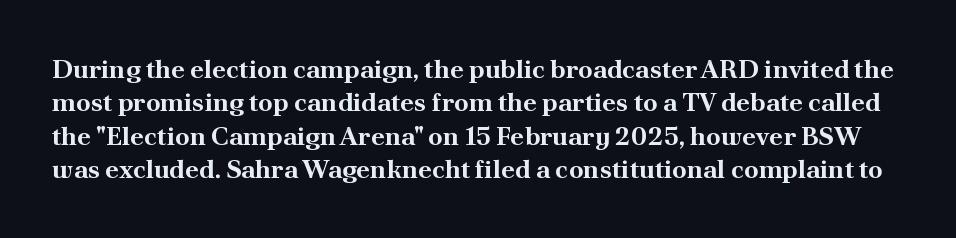
Glyph-to-glyph distance matches everyday printed text. Caption: bold face, heavy strokes. Check the space under the baseline: it is left empty. Whoever set this chose a conventional vertical rhythm.
